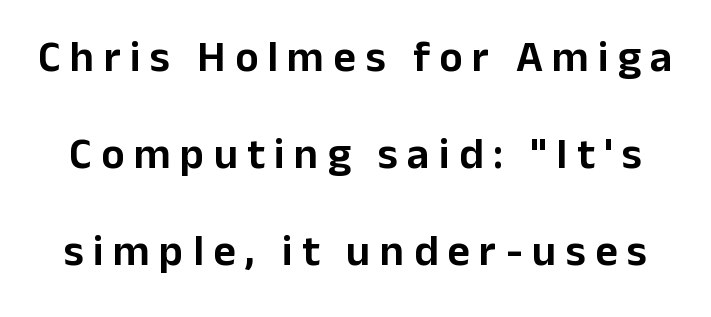
What kind of face is this? One without serifs — a sans. How would I describe the line gaps? Wide and relaxed. Here the designer chose a conventional face with non-uniform glyph widths. Ascenders rise straight up at ninety degrees. Each word looks stretched out because of the extra space between its letters. The baseline area is clear.
